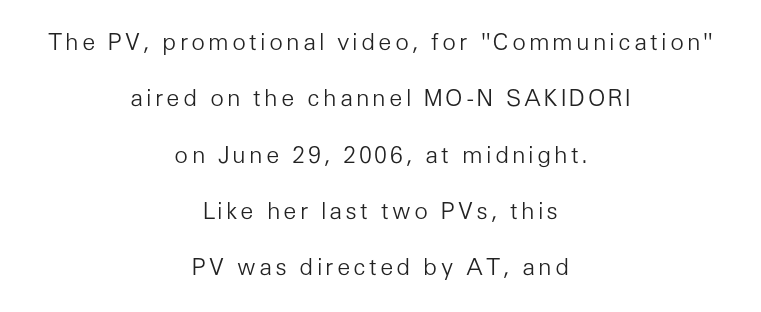
Q: Is the text bold? A: No.
Q: Is the text italic (slanted)? A: No, it is upright.
Q: Is the text underlined? A: No.
Q: How is the paragraph aligned? A: Centered.
Q: Is the spacing between lines tight, normal or loose? A: Loose.
